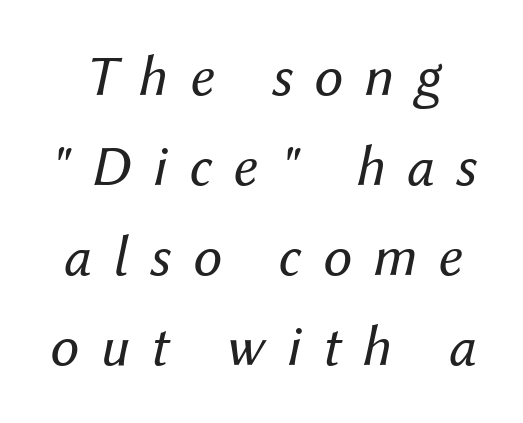
The image shows 58 px regular-weight type, italic (leaning right); set normal line spacing (1.55x), unusually wide letter spacing (+0.37 em), not underlined; medium stroke contrast and a medium x-height.
